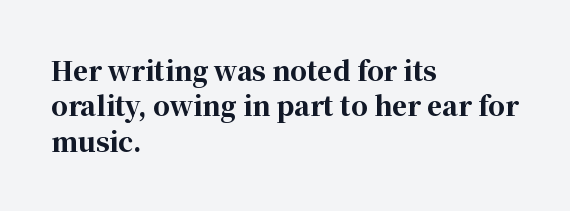
Q: Is the text bold? A: Yes.
Q: Is the text italic (slanted)? A: No, it is upright.
Q: Is the text underlined? A: No.
Q: How is the paragraph aligned? A: Left-aligned.
Q: Is the spacing between letters normal or unusually wide? A: Normal.
Q: Is the spacing between lines tight, normal or loose? A: Normal.
